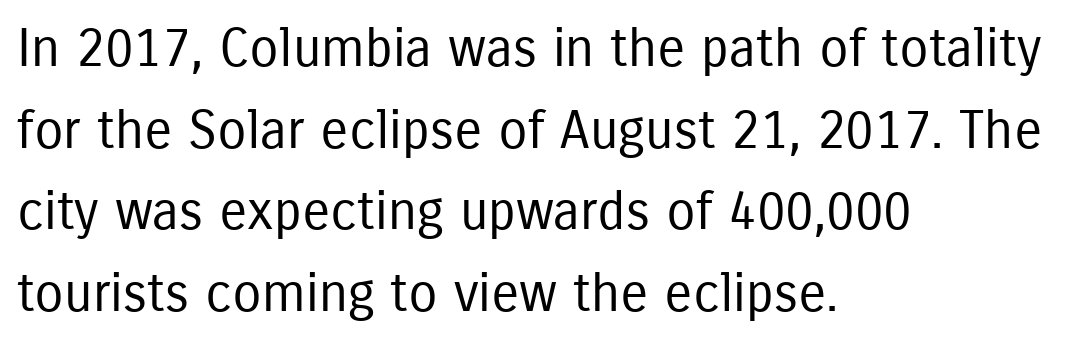
Q: Is the text bold? A: No.
Q: Is the text italic (slanted)? A: No, it is upright.
Q: Is the typeface a serif or a sans-serif typeface? A: Sans-serif.
Q: Is the text underlined? A: No.
Q: How is the paragraph aligned? A: Left-aligned.
Q: Is the spacing between letters normal or unusually wide? A: Normal.
Q: Is the spacing between lines tight, normal or loose? A: Normal.
Q: Width (condensed, normal, or wide)? A: Condensed.
Q: Stroke contrast? A: Low.
Q: x-height? A: Medium.
Q: Monospaced? A: No.
